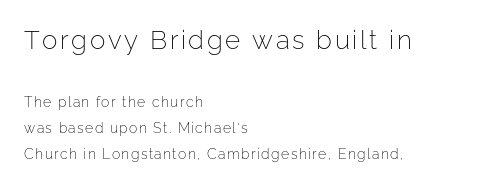
The image shows 26 px text type, upright; set left-aligned, line spacing 1.86x, not underlined; the first (top) block is 1.86x larger.
